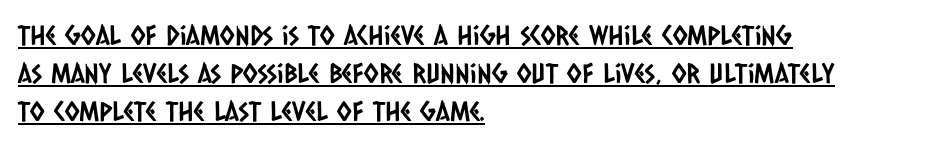
Q: Is the text underlined? A: Yes.
Q: How is the paragraph aligned? A: Left-aligned.
Q: Is the spacing between letters normal or unusually wide? A: Normal.
Q: Is the spacing between lines tight, normal or loose? A: Normal.
